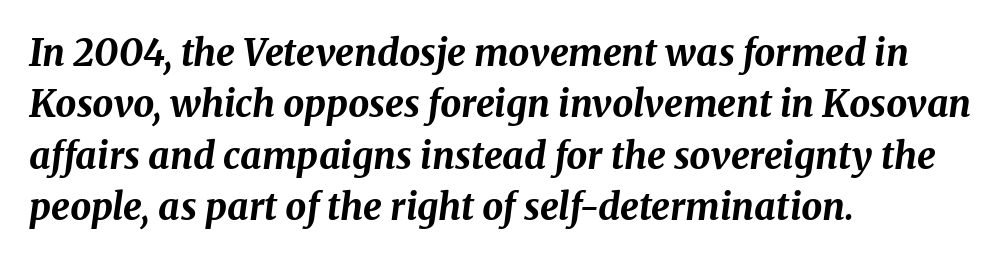
The image shows 37 px bold type, italic (leaning right); set left-aligned, normal line spacing (1.39x), normal letter spacing, not underlined; medium stroke contrast and a medium x-height.
